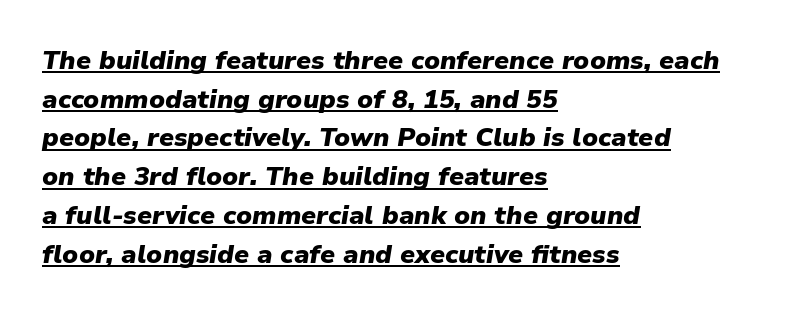
The image shows 26 px bold type, italic (leaning right); set left-aligned, normal line spacing (1.49x), normal letter spacing, underlined.
